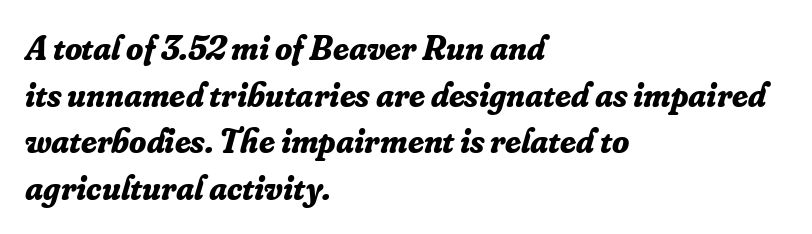
A clean baseline with only descenders dipping below it. Each letter keeps its own natural width here, so spacing adapts to shape. What's the leading like? Ordinary, nothing unusual. You'd pick this weight for a headline — it's a proper bold. The lines are quadded left. Letter spacing: default.
